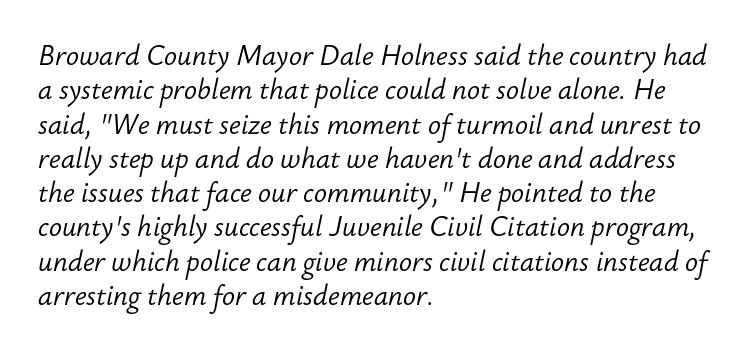
A clean baseline with only descenders dipping below it. The compositor pushed each line to the left boundary. If you drew a line through each stem, it would be angled. In terms of letterspacing, this is plain default setting.
